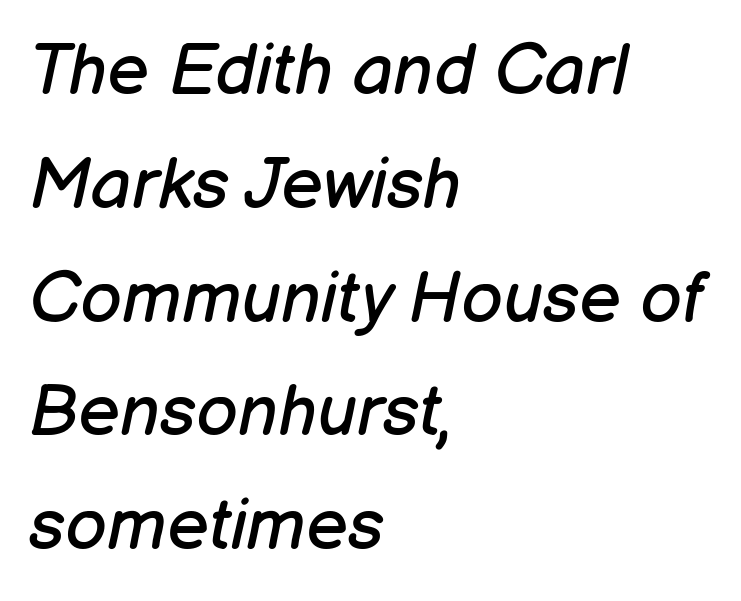
Think standard paragraph weight, or any step lighter than that. The lettering tilts uniformly, giving the passage an italic look. This rendering leaves character spacing at its baseline value. Line beginnings align vertically; line endings do not.
